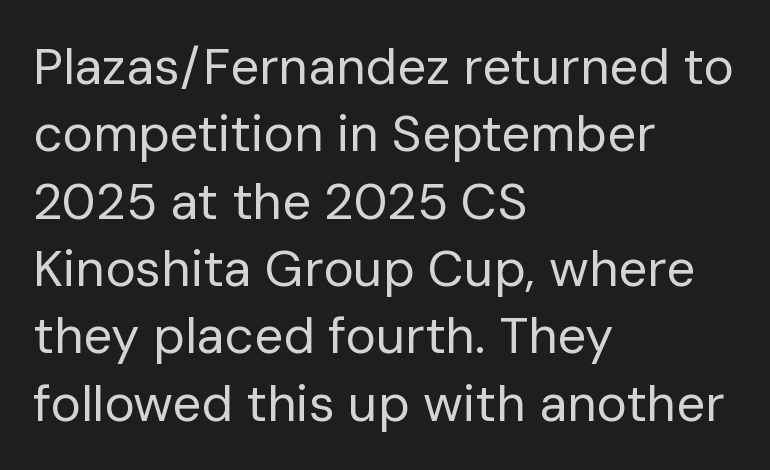
The weight tops out at a normal text grade. Normally led — the rows are evenly, conventionally spaced. If you drew a line through each stem, it would be perfectly vertical. Is this a fixed-width face? No — the glyphs have proportional, varying widths. Note: no serifs on the glyphs.
